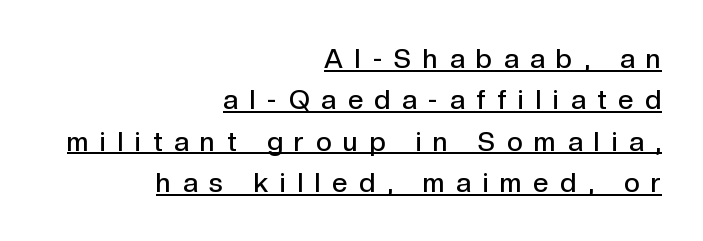
The gaps between neighbouring characters are conspicuously large. Each line of the rendering has a horizontal stroke beneath the glyphs. Stems and bowls a touch heavier than normal — semibold. The specimen reads as upright at a glance. Does the leading feel generous? No, just average. In CSS terms this would be text-align: right.
